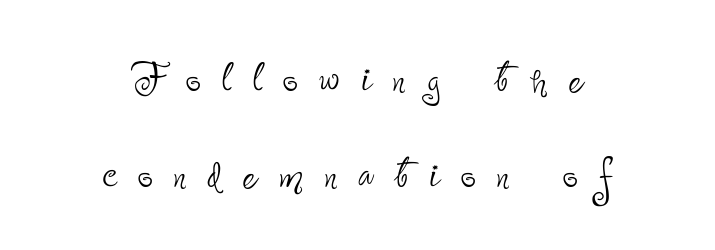
{"serif": "no", "bold": "no", "weight": "thin", "width": "condensed", "stroke_contrast": "low", "x_height": "small", "monospaced": "no", "underline": "no", "align": "center", "line_spacing_ratio": 1.78, "letter_spacing": "wide", "letter_spacing_em": 0.39, "glyph_px": 54}
